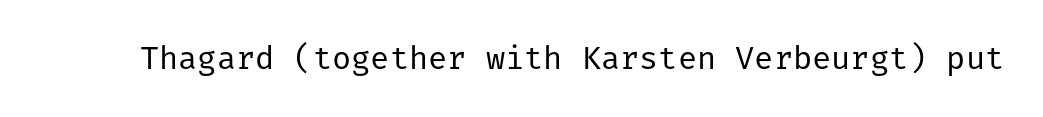
{"serif": "no", "italic": "no", "bold": "no", "weight": "regular", "width": "normal", "stroke_contrast": "low", "x_height": "medium", "underline": "no", "letter_spacing": "normal", "letter_spacing_em": 0.0, "glyph_px": 32}
